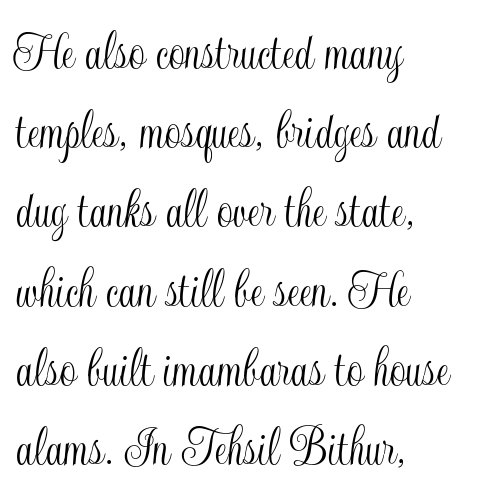
If you drew a ruler down the left edge, every line would touch it. The letters advance in unequal steps, a hallmark of proportional type. Quick note: underline off.
